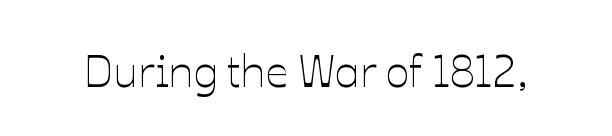
These lines are rendered in a variable-pitch font. Standard letterfit; no display-style spreading of the glyphs. Italic? Not at all — the glyphs are vertical. Bold? No — there's no thickening of the strokes. Any mark beneath the type? The region is blank.
